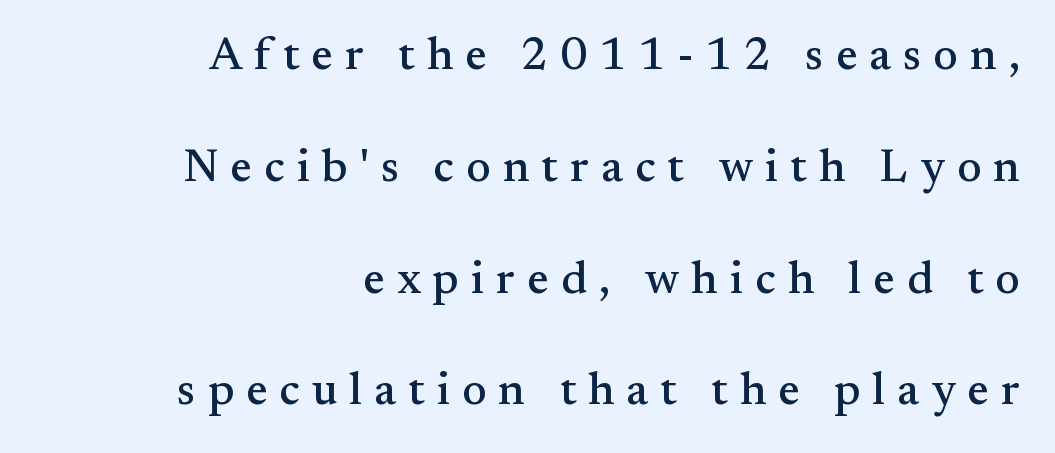
The image shows 46 px serif type, upright; set right-aligned, loose line spacing (2.43x), unusually wide letter spacing (+0.26 em), not underlined; medium stroke contrast and a small x-height.
